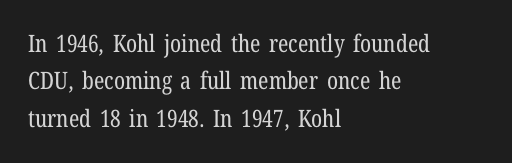
The image shows 24 px text type, upright; set left-aligned, normal line spacing (1.56x), normal letter spacing, not underlined.
